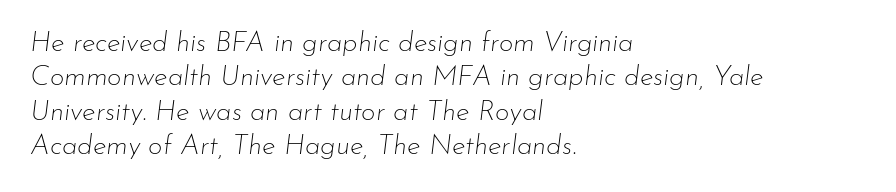
The image shows 28 px thin type, italic (leaning right); set left-aligned, line spacing 1.23x, normal letter spacing, not underlined; low stroke contrast and a small x-height.
